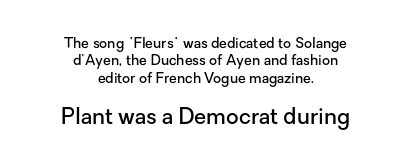
{"italic": "no", "bold": "semi", "underline": "no", "align": "center", "line_spacing": "normal", "line_spacing_ratio": 1.25, "letter_spacing": "normal", "letter_spacing_em": 0.0, "larger_block": "second", "size_ratio": 1.57, "glyph_px": 22}
